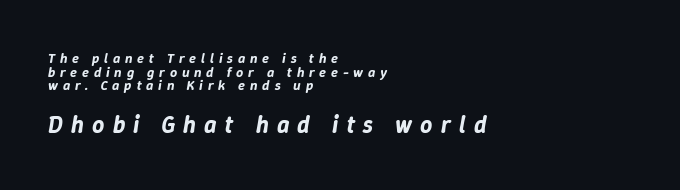
The lines are packed closely together with very little leading. Rule under the text: the space is simply empty. The specimen reads as italic at a glance. The rendering enlarges the type as you move from the upper chunk to the lower. The face used here is rendered with a markedly widened letterfit.
